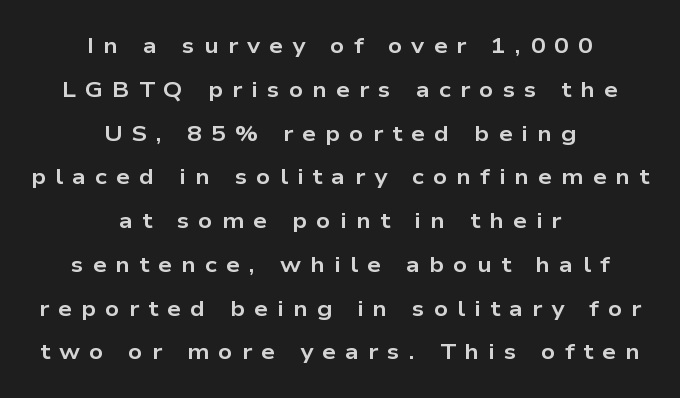
Q: Is the text bold? A: Yes.
Q: Is the text italic (slanted)? A: No, it is upright.
Q: Is the text underlined? A: No.
Q: How is the paragraph aligned? A: Centered.
Q: Is the spacing between letters normal or unusually wide? A: Unusually wide.
Q: Is the spacing between lines tight, normal or loose? A: Loose.
